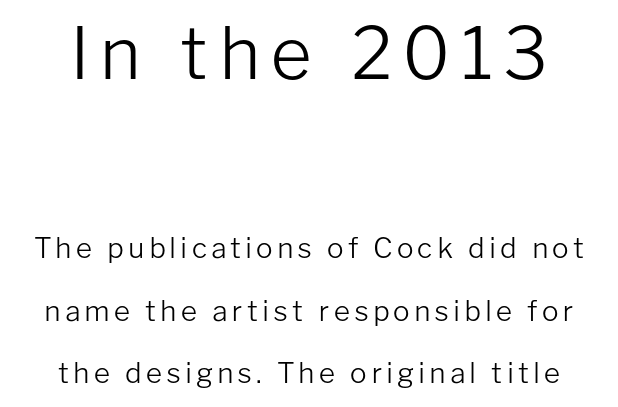
In terms of posture, this sample is upright. Character widths vary here, with narrow letters taking less room than wide ones. In this sample the first text group is rendered at the bigger scale. The space directly below the letters is spotless. The rendering shows plain stroke endings on the letterforms — a sans-serif design.
